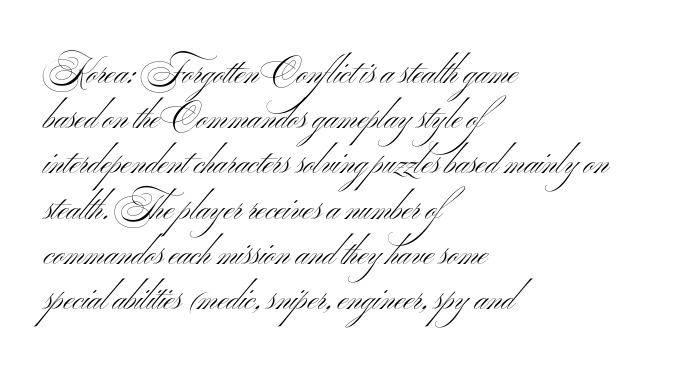
Q: Is the text bold? A: No.
Q: Is the text italic (slanted)? A: Yes.
Q: Is the typeface a serif or a sans-serif typeface? A: Sans-serif.
Q: Is the text underlined? A: No.
Q: How is the paragraph aligned? A: Left-aligned.
Q: Is the spacing between letters normal or unusually wide? A: Normal.
Q: Is the spacing between lines tight, normal or loose? A: Normal.
Q: Width (condensed, normal, or wide)? A: Wide.
Q: Stroke contrast? A: Medium.
Q: x-height? A: Small.
Q: Monospaced? A: No.
